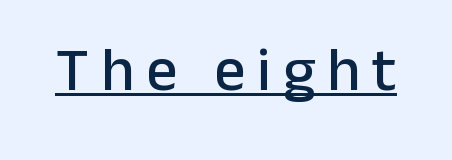
{"serif": "no", "italic": "no", "width": "normal", "stroke_contrast": "low", "x_height": "medium", "monospaced": "no", "underline": "yes", "glyph_px": 62}
